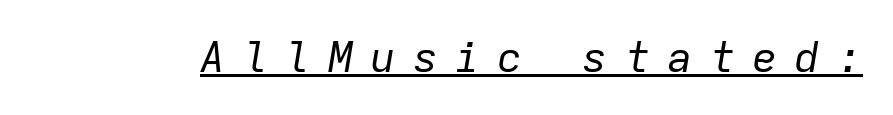
{"italic": "yes", "lean": "right", "slant_degrees": 9, "bold": "no", "weight": "regular", "width": "normal", "stroke_contrast": "low", "x_height": "medium", "monospaced": "yes", "underline": "yes", "letter_spacing": "wide", "letter_spacing_em": 0.41, "glyph_px": 42}
